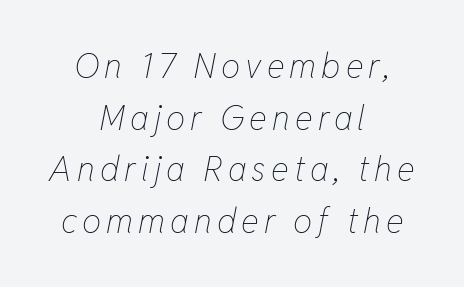
Q: Is the text bold? A: No.
Q: Is the text italic (slanted)? A: Yes, it leans right by about 11 degrees.
Q: Is the text underlined? A: No.
Q: How is the paragraph aligned? A: Centered.
Q: Is the spacing between lines tight, normal or loose? A: Normal.
Q: Width (condensed, normal, or wide)? A: Condensed.
Q: Stroke contrast? A: Low.
Q: x-height? A: Medium.
Q: Monospaced? A: No.
